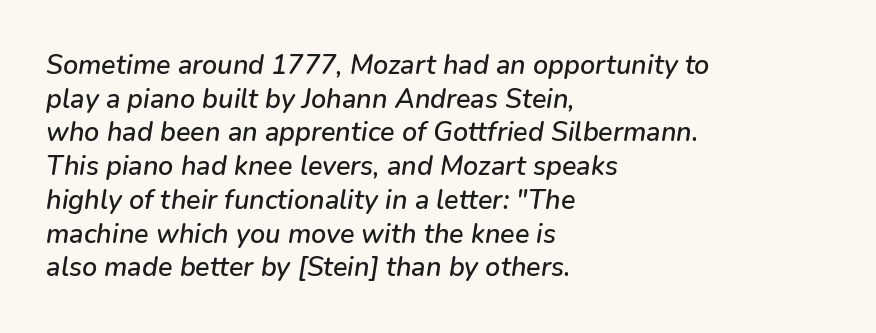
The image shows 27 px text type, italic (leaning right); set left-aligned, normal line spacing (1.25x), normal letter spacing, not underlined.
